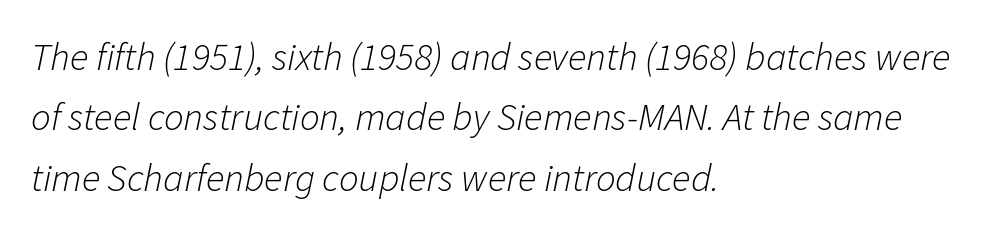
Whoever set this chose a conventional vertical rhythm. Lines of text with bare space underneath. Proportional: the letters do not fall into vertical columns. The passage shown is not bold in any degree. The letters sit at their default tracking, neither squeezed nor spread. These lines stack with their left ends in a neat column.
